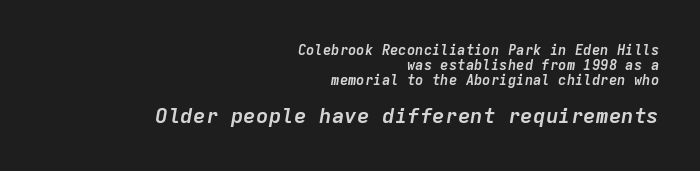
{"italic": "yes", "lean": "right", "slant_degrees": 9, "bold": "yes", "underline": "no", "align": "right", "line_spacing": "tight", "line_spacing_ratio": 1.06, "letter_spacing": "normal", "letter_spacing_em": 0.0, "larger_block": "second", "size_ratio": 1.5, "glyph_px": 21}
